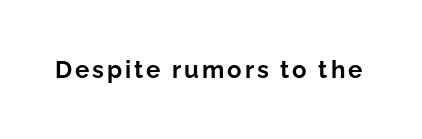
{"italic": "no", "bold": "yes", "underline": "no", "glyph_px": 24}
